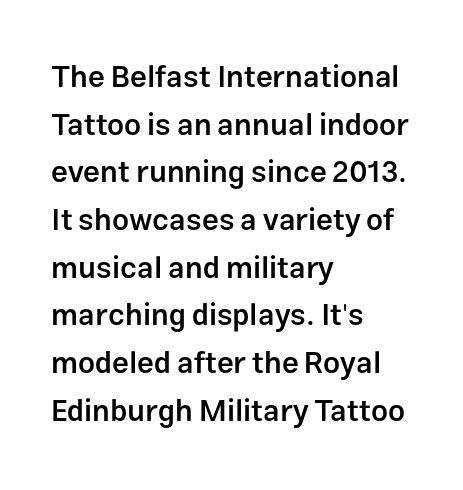
{"serif": "no", "italic": "no", "bold": "semi", "weight": "semibold", "width": "normal", "stroke_contrast": "low", "x_height": "medium", "monospaced": "no", "underline": "no", "align": "left", "line_spacing": "normal", "line_spacing_ratio": 1.59, "letter_spacing": "normal", "letter_spacing_em": 0.0, "glyph_px": 30}
